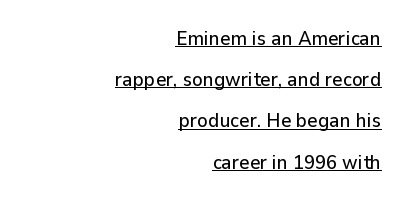
Descenders here cross a horizontal rule under the line. Do the letters lean? They stand straight. Inter-character spacing is left at the font's built-in metrics. The leading is generous, giving the passage an open texture. Reading down the block, your eye finds every line finishing at a fixed right position.
